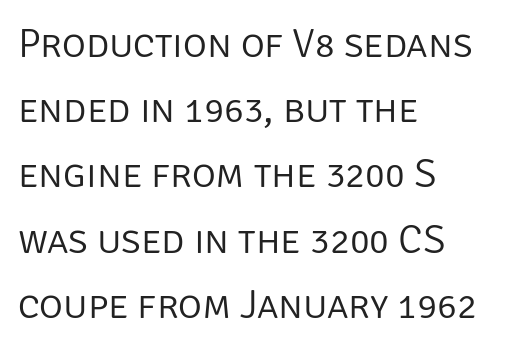
The image shows 41 px light sans-serif type, upright; set left-aligned, normal line spacing (1.59x), normal letter spacing, not underlined; low stroke contrast and a large x-height.
